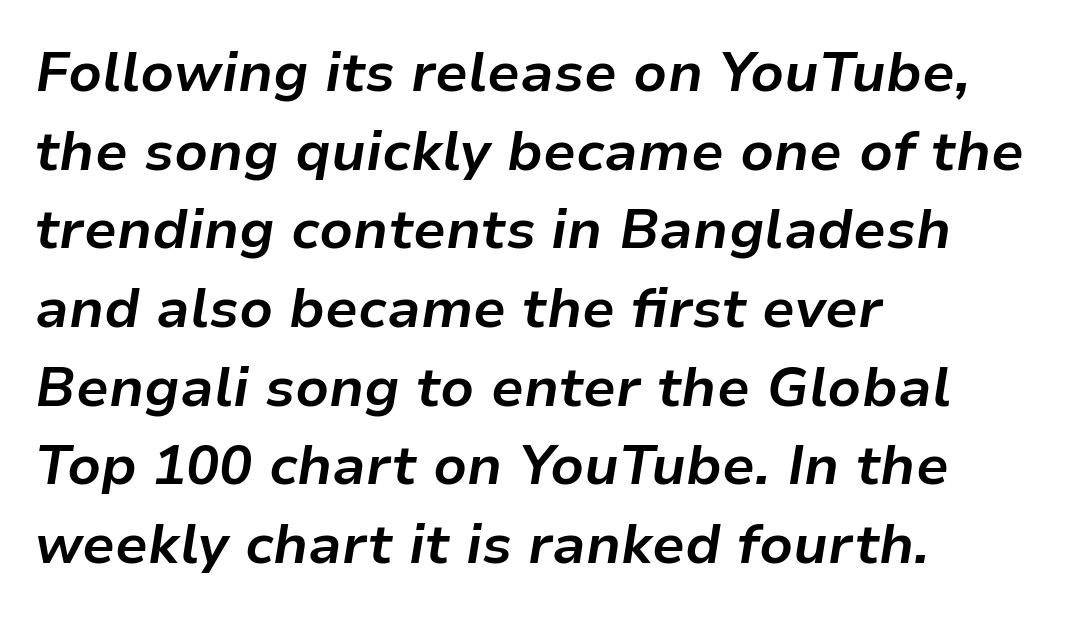
Q: Is the text bold? A: Yes.
Q: Is the text italic (slanted)? A: Yes, it leans right by about 9 degrees.
Q: Is the text underlined? A: No.
Q: How is the paragraph aligned? A: Left-aligned.
Q: Is the spacing between letters normal or unusually wide? A: Normal.
Q: Is the spacing between lines tight, normal or loose? A: Normal.
Q: Width (condensed, normal, or wide)? A: Normal.
Q: Stroke contrast? A: Low.
Q: x-height? A: Medium.
Q: Monospaced? A: No.
